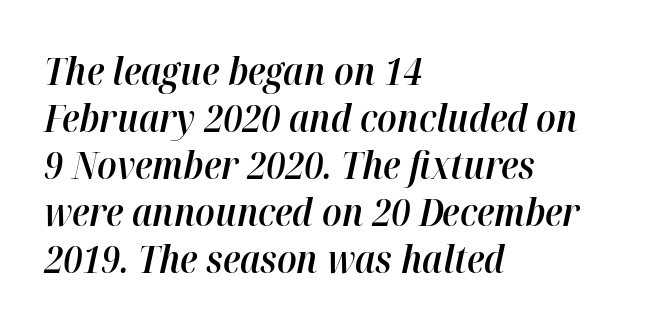
Q: Is the text bold? A: Semi-bold.
Q: Is the text italic (slanted)? A: Yes, it leans right by about 12 degrees.
Q: Is the text underlined? A: No.
Q: How is the paragraph aligned? A: Left-aligned.
Q: Is the spacing between letters normal or unusually wide? A: Normal.
Q: Width (condensed, normal, or wide)? A: Normal.
Q: Stroke contrast? A: High.
Q: x-height? A: Medium.
Q: Monospaced? A: No.
